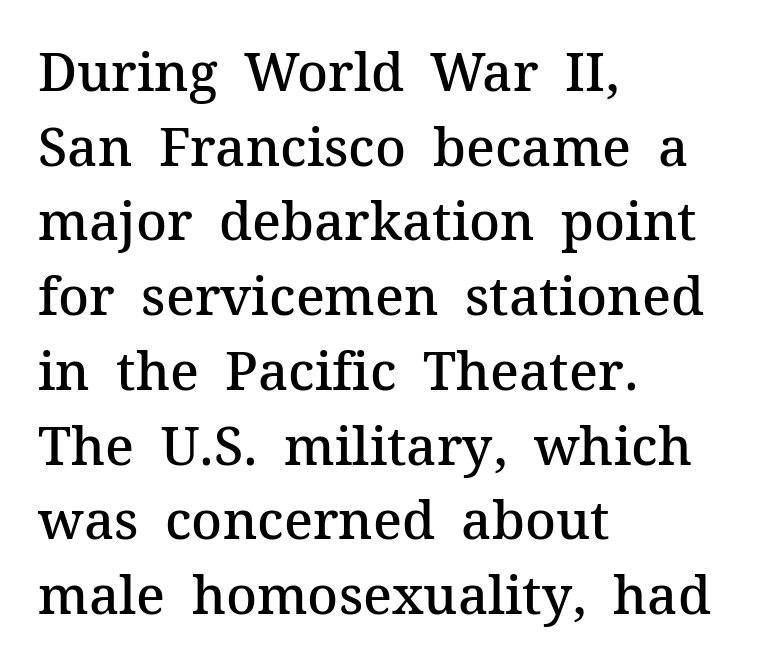
This rendering uses left alignment, leaving the right contour irregular. Each letter keeps its own natural width here, so spacing adapts to shape. This is roman type, the default non-slanted kind. The lines sit at an ordinary, default distance from one another. Stroke thickness is moderately raised; the sample reads as semibold.
